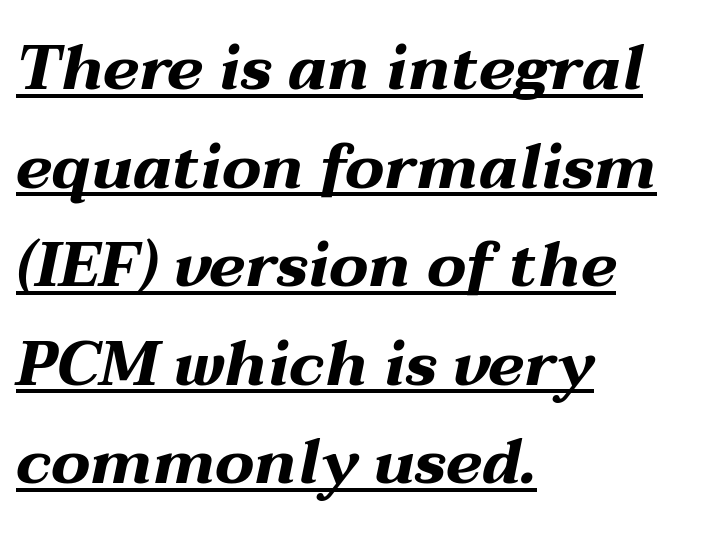
The image shows 62 px bold, wide type, italic (leaning right); set left-aligned, normal line spacing (1.59x), normal letter spacing, underlined; medium stroke contrast and a medium x-height.
